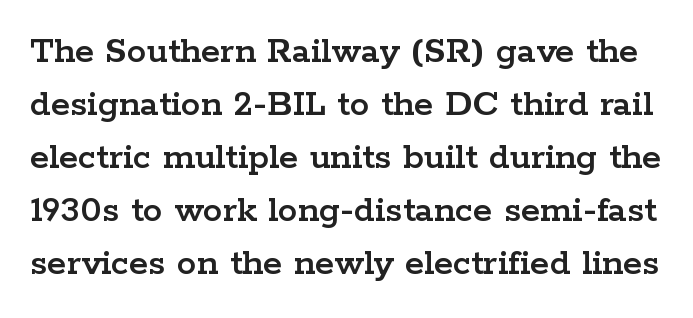
The image shows 39 px wide serif type, upright; set normal line spacing (1.36x), normal letter spacing, not underlined; low stroke contrast and a medium x-height.
